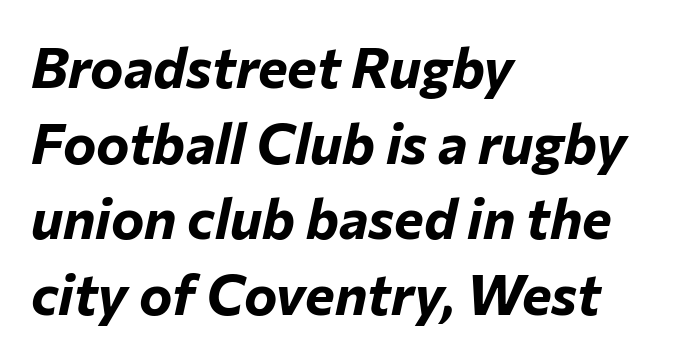
{"italic": "yes", "lean": "right", "slant_degrees": 12, "bold": "yes", "weight": "bold", "width": "normal", "stroke_contrast": "low", "x_height": "medium", "monospaced": "no", "underline": "no", "align": "left", "line_spacing": "normal", "line_spacing_ratio": 1.35, "letter_spacing": "normal", "letter_spacing_em": 0.0, "glyph_px": 56}
